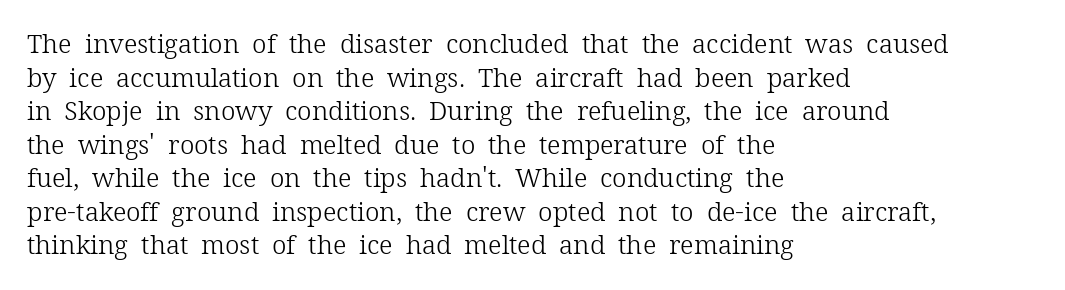
{"italic": "no", "bold": "no", "underline": "no", "align": "left", "line_spacing": "normal", "line_spacing_ratio": 1.29, "letter_spacing": "normal", "letter_spacing_em": 0.0, "glyph_px": 26}
